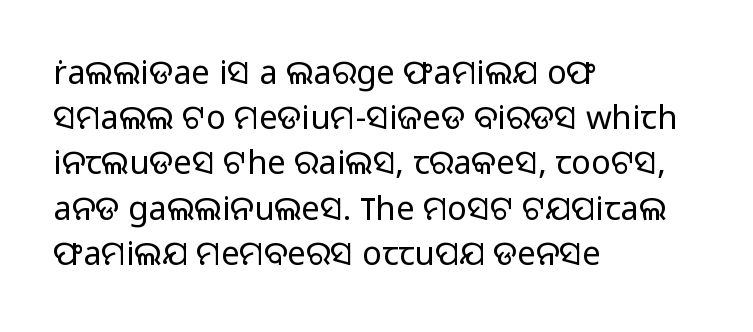
The image shows 33 px light sans-serif type, upright; set left-aligned, normal line spacing (1.37x), normal letter spacing, not underlined; low stroke contrast and a medium x-height.
